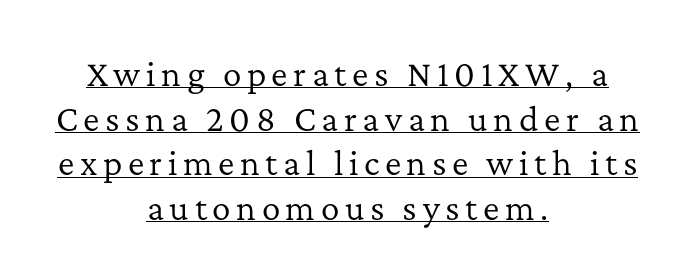
Ink coverage per letter is moderate at most. The lines in this sample share a center point and differ in where they start and stop. The space between consecutive lines is moderate. These lines were composed using upright roman letters. The lettering is marked with a stroke running underneath it. You could not count columns in this text — the font is proportionally spaced.
